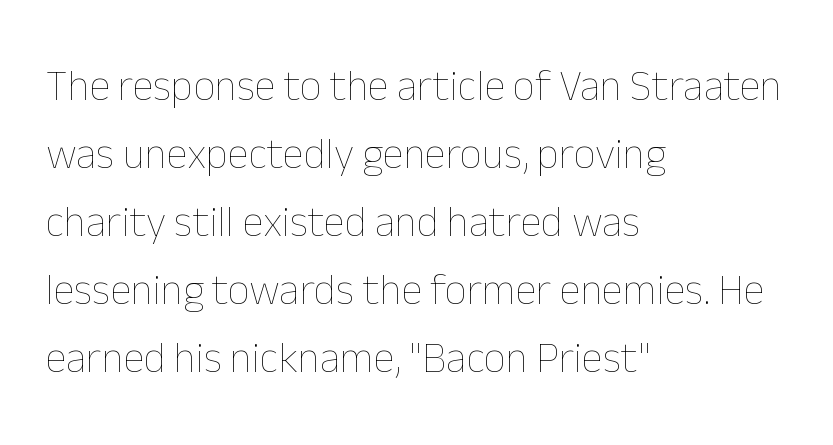
Q: Is the text bold? A: No.
Q: Is the text italic (slanted)? A: No, it is upright.
Q: Is the text underlined? A: No.
Q: How is the paragraph aligned? A: Left-aligned.
Q: Is the spacing between letters normal or unusually wide? A: Normal.
Q: Is the spacing between lines tight, normal or loose? A: Normal.
Q: Width (condensed, normal, or wide)? A: Normal.
Q: Stroke contrast? A: Low.
Q: x-height? A: Medium.
Q: Monospaced? A: No.
